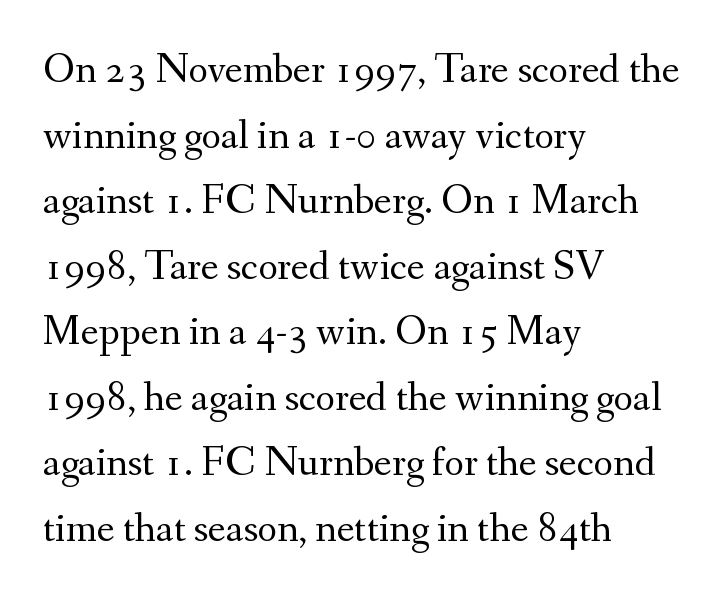
Q: Is the text bold? A: No.
Q: Is the text italic (slanted)? A: No, it is upright.
Q: Is the typeface a serif or a sans-serif typeface? A: Serif.
Q: Is the text underlined? A: No.
Q: How is the paragraph aligned? A: Left-aligned.
Q: Is the spacing between letters normal or unusually wide? A: Normal.
Q: Is the spacing between lines tight, normal or loose? A: Normal.
Q: Width (condensed, normal, or wide)? A: Normal.
Q: Stroke contrast? A: Medium.
Q: x-height? A: Small.
Q: Monospaced? A: No.
